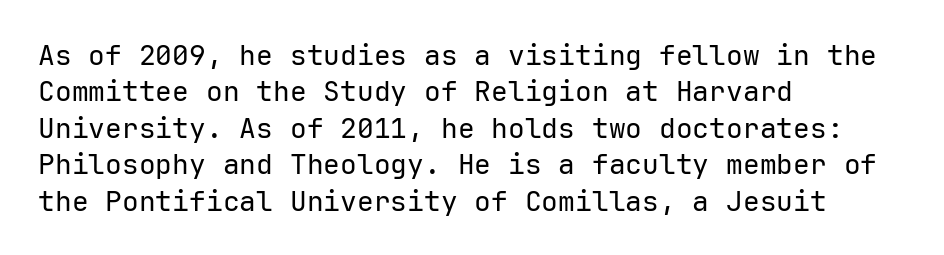
{"serif": "no", "italic": "no", "bold": "no", "weight": "regular", "width": "normal", "stroke_contrast": "low", "x_height": "medium", "underline": "no", "align": "left", "line_spacing": "normal", "line_spacing_ratio": 1.3, "letter_spacing": "normal", "letter_spacing_em": 0.0, "glyph_px": 28}
